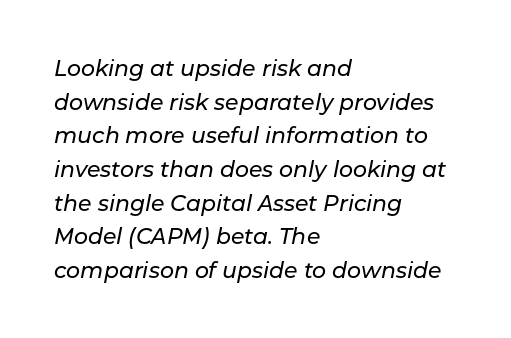
Q: Is the text italic (slanted)? A: Yes, it leans right by about 11 degrees.
Q: Is the text underlined? A: No.
Q: How is the paragraph aligned? A: Left-aligned.
Q: Is the spacing between letters normal or unusually wide? A: Normal.
Q: Is the spacing between lines tight, normal or loose? A: Normal.
